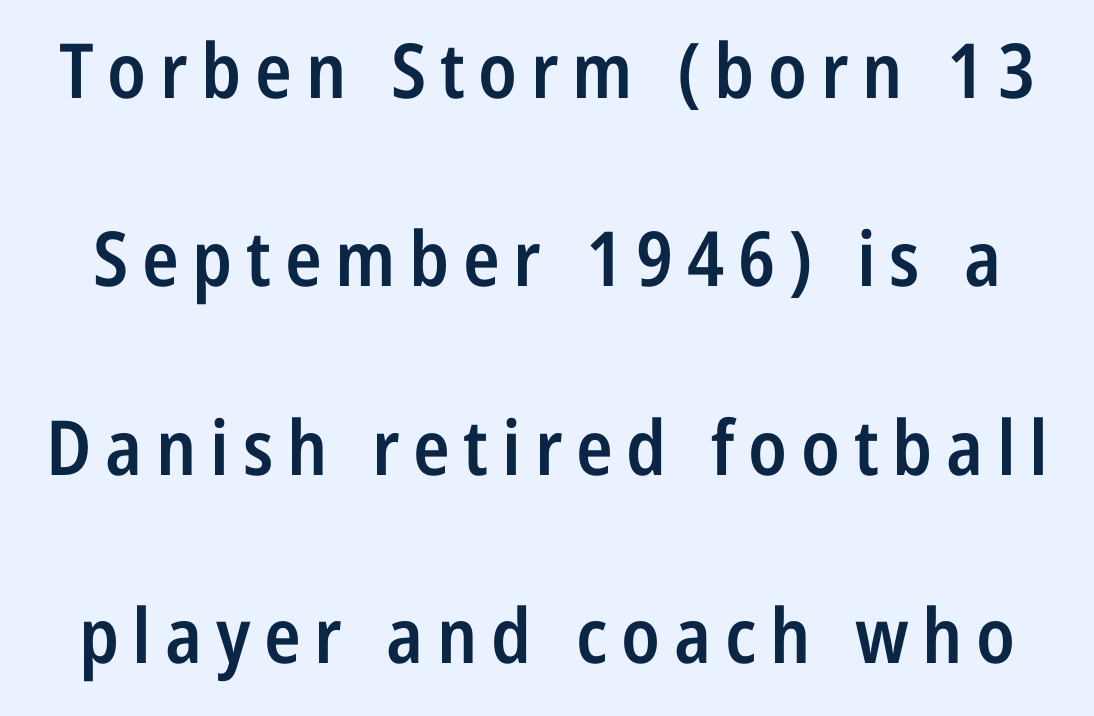
Q: Is the text bold? A: Semi-bold.
Q: Is the text italic (slanted)? A: No, it is upright.
Q: Is the typeface a serif or a sans-serif typeface? A: Sans-serif.
Q: Is the text underlined? A: No.
Q: Is the spacing between lines tight, normal or loose? A: Loose.
Q: Width (condensed, normal, or wide)? A: Condensed.
Q: Stroke contrast? A: Low.
Q: x-height? A: Medium.
Q: Monospaced? A: No.
